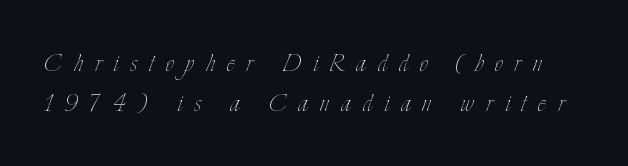
{"bold": "no", "weight": "thin", "width": "condensed", "stroke_contrast": "low", "x_height": "small", "monospaced": "no", "underline": "no", "line_spacing": "normal", "line_spacing_ratio": 1.28, "letter_spacing": "wide", "letter_spacing_em": 0.39, "glyph_px": 31}
